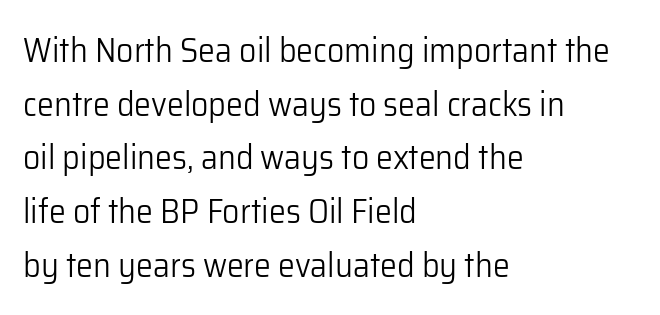
Lines of text with bare space underneath. The lettering holds an erect, upright posture throughout. A typesetter would label this face a sans. Caption: standard tracking, unaltered.
